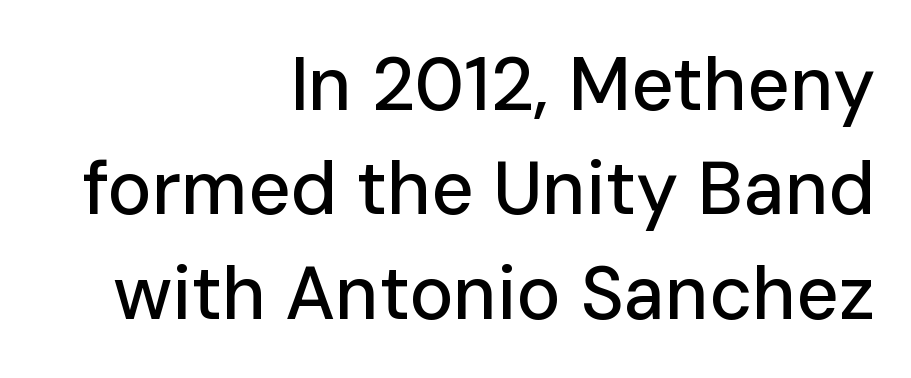
The image shows 74 px sans-serif type, upright; set right-aligned, normal line spacing (1.41x), normal letter spacing, not underlined; low stroke contrast and a medium x-height.
